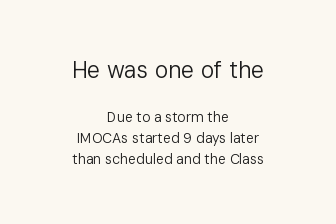
The image shows 23 px text type, upright; set centered, normal line spacing (1.5x), normal letter spacing, not underlined; the first (top) block is 1.64x larger.
